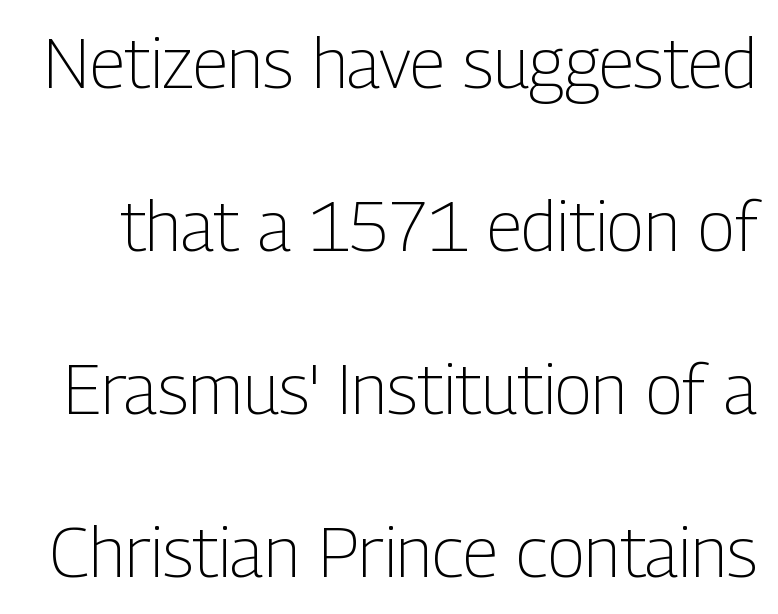
The image shows 69 px light, condensed sans-serif type, upright; set loose line spacing (2.36x), normal letter spacing, not underlined; low stroke contrast and a medium x-height.
